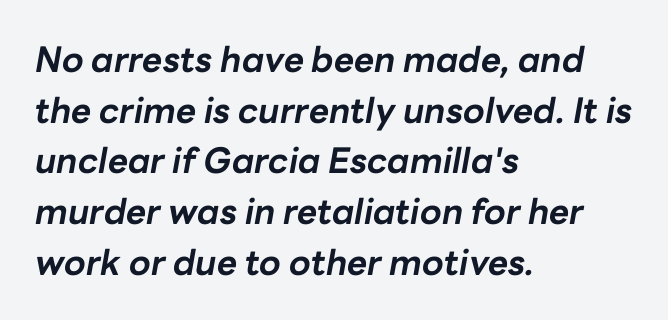
The letters are bold, with thick, heavy strokes. The passage shown is typed in a proportional face where columns would drift. The rendering anchors every line to the left-hand side. Rows of type keep a routine distance in the vertical direction.
